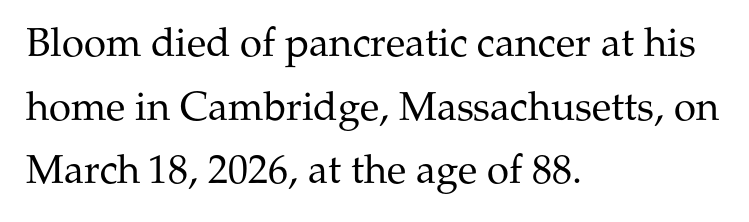
The image shows 40 px regular-weight serif type, upright; set left-aligned, normal line spacing (1.59x), normal letter spacing, not underlined; medium stroke contrast and a medium x-height.
